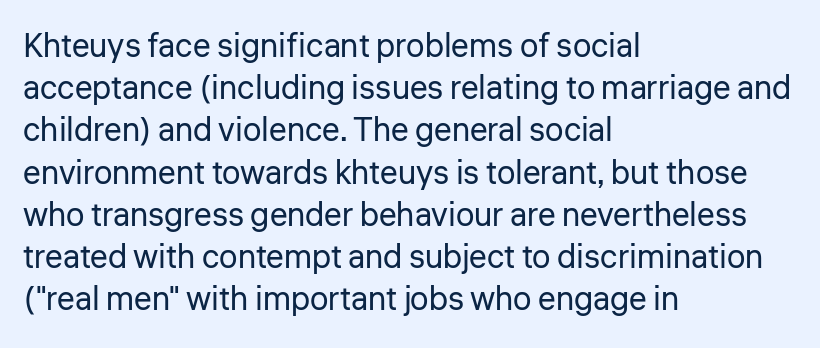
Q: Is the text bold? A: No.
Q: Is the text italic (slanted)? A: No, it is upright.
Q: Is the typeface a serif or a sans-serif typeface? A: Sans-serif.
Q: Is the text underlined? A: No.
Q: How is the paragraph aligned? A: Left-aligned.
Q: Is the spacing between letters normal or unusually wide? A: Normal.
Q: Is the spacing between lines tight, normal or loose? A: Normal.
Q: Width (condensed, normal, or wide)? A: Normal.
Q: Stroke contrast? A: Low.
Q: x-height? A: Medium.
Q: Monospaced? A: No.
